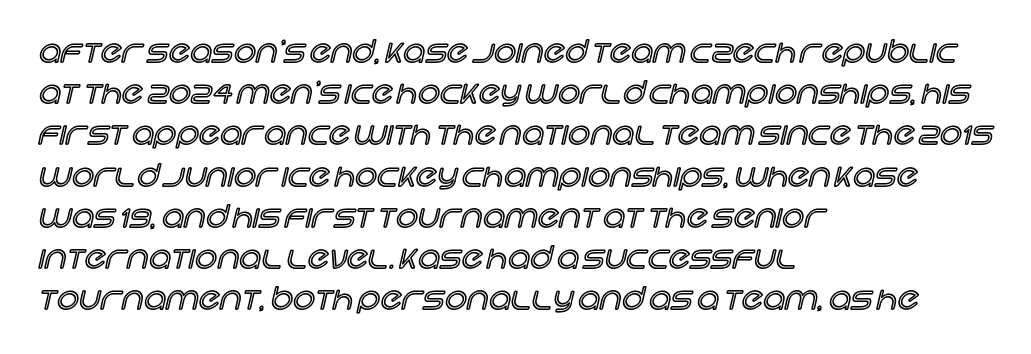
{"width": "normal", "x_height": "large", "monospaced": "no", "underline": "no", "align": "left", "line_spacing": "normal", "line_spacing_ratio": 1.33, "letter_spacing": "normal", "letter_spacing_em": 0.0, "glyph_px": 31}
